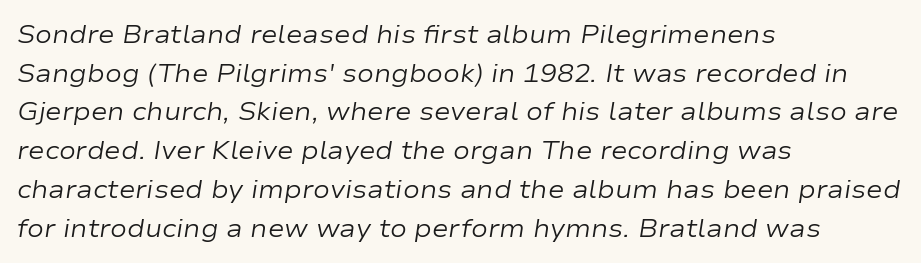
{"italic": "yes", "lean": "right", "slant_degrees": 9, "bold": "no", "underline": "no", "align": "left", "line_spacing": "normal", "line_spacing_ratio": 1.55, "letter_spacing": "normal", "letter_spacing_em": 0.0, "glyph_px": 25}
